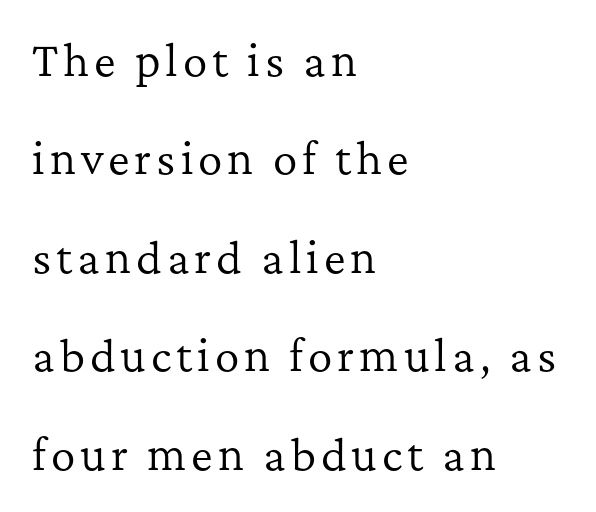
{"serif": "yes", "italic": "no", "bold": "no", "weight": "regular", "width": "normal", "stroke_contrast": "low", "x_height": "medium", "monospaced": "no", "underline": "no", "align": "left", "line_spacing": "loose", "line_spacing_ratio": 2.4, "glyph_px": 41}
